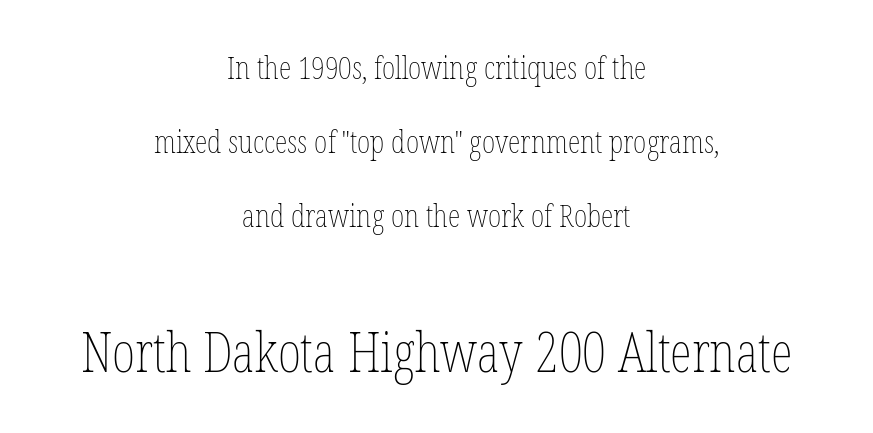
The image shows 56 px thin, condensed type, upright; set centered, loose line spacing (2.32x), normal letter spacing, not underlined; the second (bottom) block is 1.75x larger; low stroke contrast and a medium x-height.
